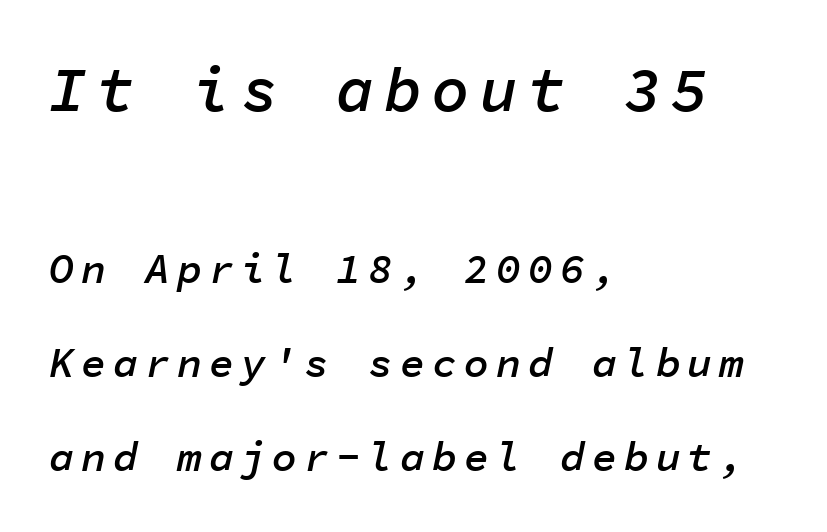
The composition opens big and finishes small. The passage shown stacks its lines with a broad gap. A clean baseline with only descenders dipping below it. The rendering anchors every line to the left-hand side. This sample has the even, mechanical cadence of fixed-width lettering. The text carries the slant typical of an italic or oblique font.
